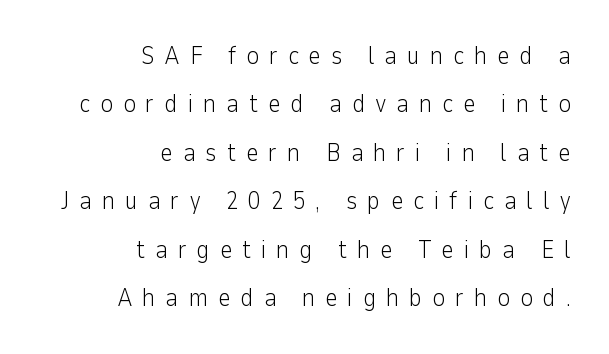
Regarding leading, the lines here are spaced well apart. Check under the words: just untouched page. The compositor pushed each line to the right boundary. Words appear elongated and porous because spacing is wide. This is roman type, the default non-slanted kind.
